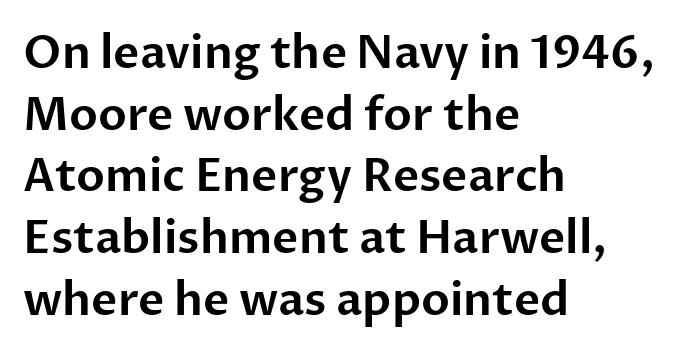
Default kerning and tracking; the words read as compact shapes. The lines in this sample share a left origin and differ only in where they stop. It's the straight-up-and-down kind of type. Here the designer chose a conventional face with non-uniform glyph widths. Regular leading. The typeface chosen for these lines omits serifs.
